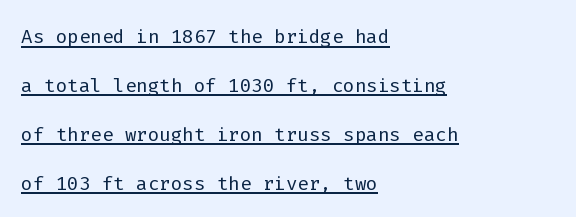
Q: Is the text bold? A: No.
Q: Is the text italic (slanted)? A: No, it is upright.
Q: Is the text underlined? A: Yes.
Q: How is the paragraph aligned? A: Left-aligned.
Q: Is the spacing between letters normal or unusually wide? A: Normal.
